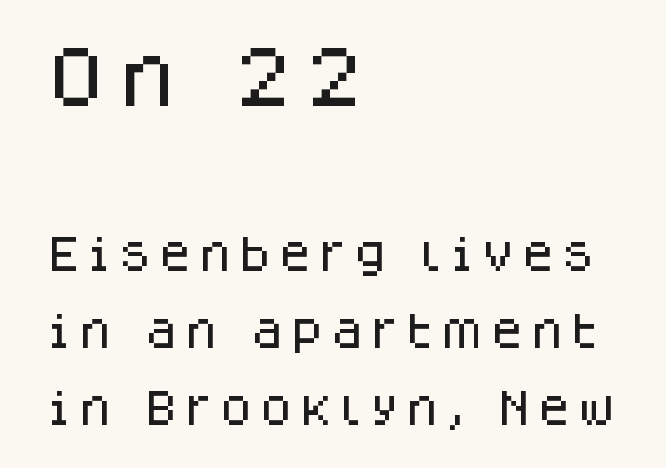
Q: Is the text italic (slanted)? A: No, it is upright.
Q: Is the typeface a serif or a sans-serif typeface? A: Sans-serif.
Q: Is the text underlined? A: No.
Q: How is the paragraph aligned? A: Left-aligned.
Q: Is the spacing between lines tight, normal or loose? A: Loose.
Q: Which block of text is set in a larger size, the first (top) or the second (bottom)? A: The first (top) one.
Q: Width (condensed, normal, or wide)? A: Normal.
Q: Stroke contrast? A: Low.
Q: x-height? A: Large.
Q: Monospaced? A: No.
